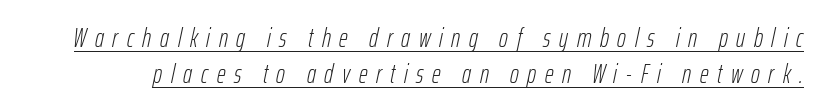
Q: Is the text bold? A: No.
Q: Is the text italic (slanted)? A: Yes, it leans right by about 12 degrees.
Q: Is the text underlined? A: Yes.
Q: Is the spacing between letters normal or unusually wide? A: Unusually wide.
Q: Is the spacing between lines tight, normal or loose? A: Normal.
